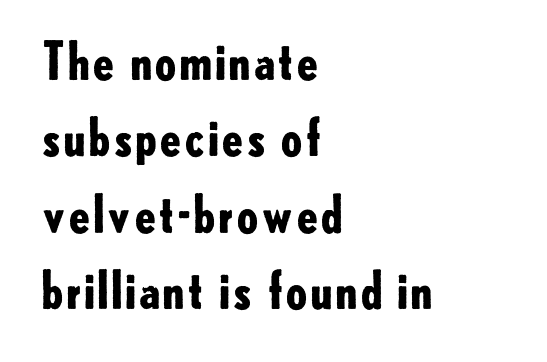
Q: Is the text bold? A: Yes.
Q: Is the text italic (slanted)? A: No, it is upright.
Q: Is the typeface a serif or a sans-serif typeface? A: Sans-serif.
Q: Is the text underlined? A: No.
Q: How is the paragraph aligned? A: Left-aligned.
Q: Is the spacing between letters normal or unusually wide? A: Normal.
Q: Is the spacing between lines tight, normal or loose? A: Normal.
Q: Width (condensed, normal, or wide)? A: Normal.
Q: Stroke contrast? A: Low.
Q: x-height? A: Small.
Q: Monospaced? A: No.
